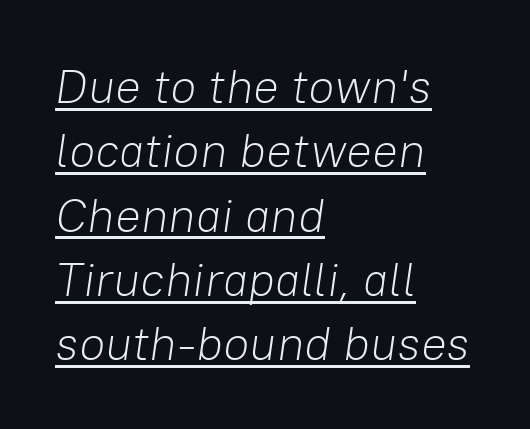
The image shows 48 px light type, italic (leaning right); set left-aligned, normal line spacing (1.34x), normal letter spacing, underlined; low stroke contrast and a medium x-height.
